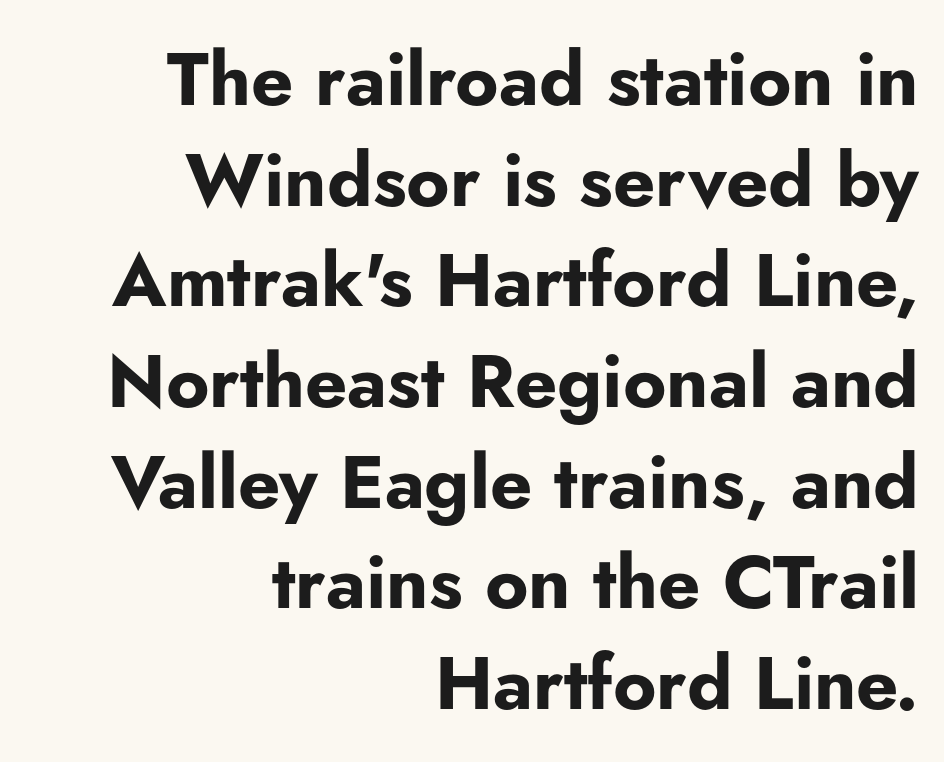
The image shows 74 px bold sans-serif type, upright; set right-aligned, normal line spacing (1.36x), normal letter spacing, not underlined; low stroke contrast and a small x-height.
